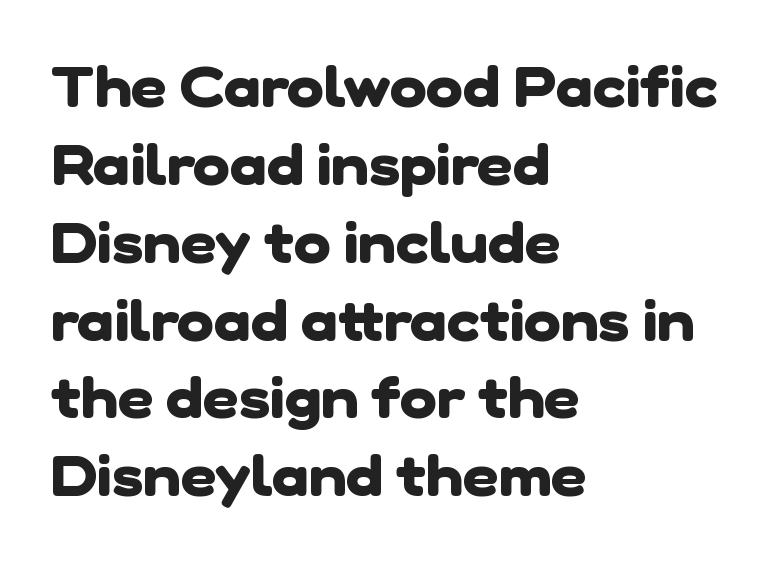
Q: Is the text bold? A: Yes.
Q: Is the typeface a serif or a sans-serif typeface? A: Sans-serif.
Q: Is the text underlined? A: No.
Q: How is the paragraph aligned? A: Left-aligned.
Q: Is the spacing between letters normal or unusually wide? A: Normal.
Q: Is the spacing between lines tight, normal or loose? A: Normal.
Q: Width (condensed, normal, or wide)? A: Normal.
Q: Stroke contrast? A: Low.
Q: x-height? A: Medium.
Q: Monospaced? A: No.
